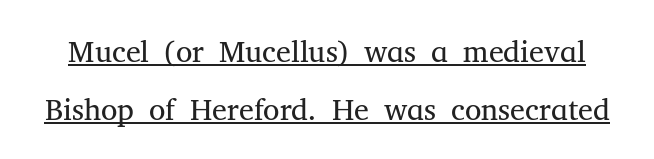
The image shows 30 px regular-weight serif type, upright; set loose line spacing (1.93x), normal letter spacing, underlined; medium stroke contrast and a medium x-height.
